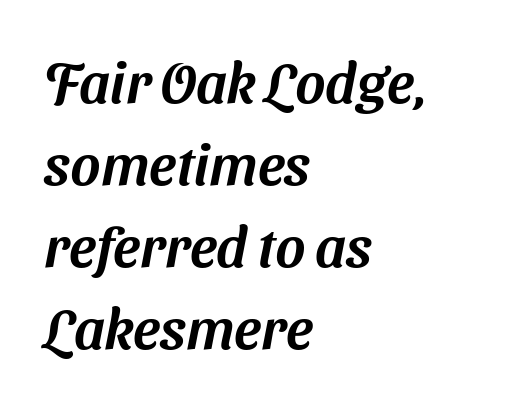
The image shows 57 px sans-serif type; set left-aligned, normal line spacing (1.44x), normal letter spacing, not underlined; medium stroke contrast and a medium x-height.
